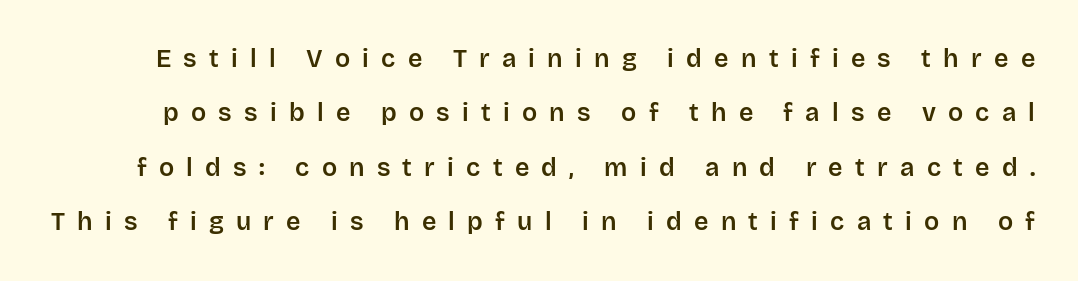
{"italic": "no", "underline": "no", "line_spacing": "loose", "line_spacing_ratio": 2.18, "letter_spacing": "wide", "letter_spacing_em": 0.49, "glyph_px": 25}
